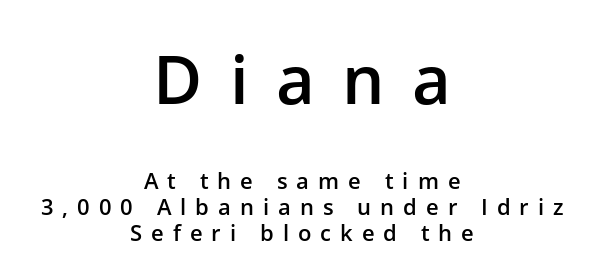
Q: Is the text bold? A: Semi-bold.
Q: Is the text italic (slanted)? A: No, it is upright.
Q: Is the typeface a serif or a sans-serif typeface? A: Sans-serif.
Q: Is the text underlined? A: No.
Q: How is the paragraph aligned? A: Centered.
Q: Is the spacing between letters normal or unusually wide? A: Unusually wide.
Q: Which block of text is set in a larger size, the first (top) or the second (bottom)? A: The first (top) one.
Q: Width (condensed, normal, or wide)? A: Normal.
Q: Stroke contrast? A: Low.
Q: x-height? A: Medium.
Q: Monospaced? A: No.
